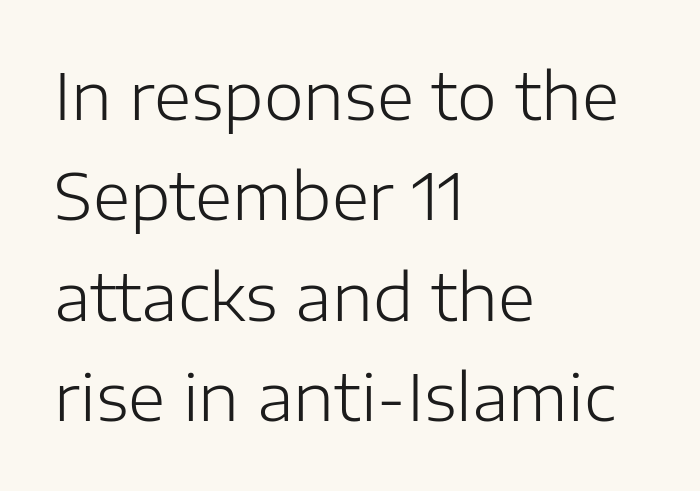
Q: Is the text bold? A: No.
Q: Is the text italic (slanted)? A: No, it is upright.
Q: Is the typeface a serif or a sans-serif typeface? A: Sans-serif.
Q: Is the text underlined? A: No.
Q: How is the paragraph aligned? A: Left-aligned.
Q: Is the spacing between letters normal or unusually wide? A: Normal.
Q: Is the spacing between lines tight, normal or loose? A: Normal.
Q: Width (condensed, normal, or wide)? A: Normal.
Q: Stroke contrast? A: Low.
Q: x-height? A: Medium.
Q: Monospaced? A: No.
